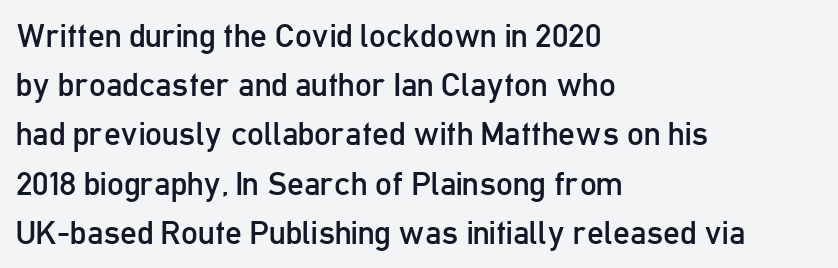
Q: Is the text bold? A: No.
Q: Is the text italic (slanted)? A: No, it is upright.
Q: Is the typeface a serif or a sans-serif typeface? A: Sans-serif.
Q: Is the text underlined? A: No.
Q: How is the paragraph aligned? A: Left-aligned.
Q: Is the spacing between letters normal or unusually wide? A: Normal.
Q: Is the spacing between lines tight, normal or loose? A: Normal.
Q: Width (condensed, normal, or wide)? A: Condensed.
Q: Stroke contrast? A: Low.
Q: x-height? A: Medium.
Q: Monospaced? A: No.
